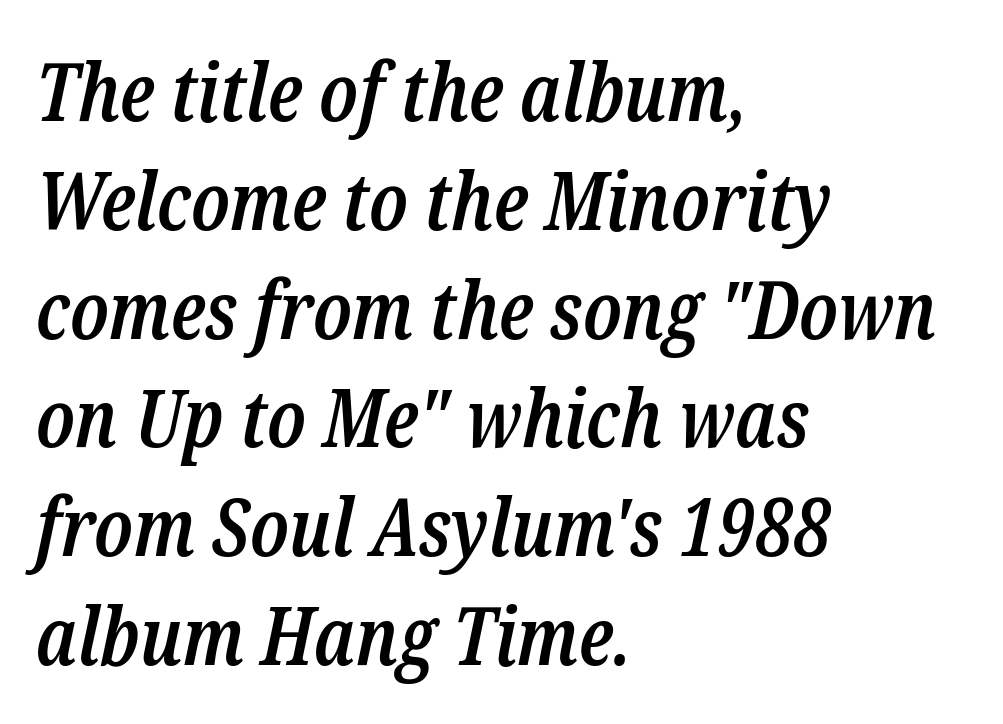
{"serif": "yes", "italic": "yes", "lean": "right", "slant_degrees": 12, "bold": "semi", "weight": "semibold", "width": "condensed", "stroke_contrast": "low", "x_height": "medium", "monospaced": "no", "underline": "no", "align": "left", "line_spacing": "normal", "line_spacing_ratio": 1.36, "letter_spacing": "normal", "letter_spacing_em": 0.0, "glyph_px": 80}
